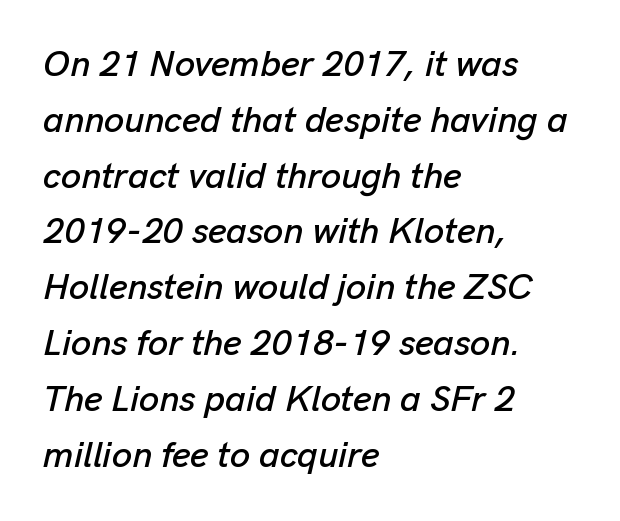
Q: Is the text italic (slanted)? A: Yes, it leans right by about 13 degrees.
Q: Is the text underlined? A: No.
Q: How is the paragraph aligned? A: Left-aligned.
Q: Is the spacing between letters normal or unusually wide? A: Normal.
Q: Is the spacing between lines tight, normal or loose? A: Normal.
Q: Width (condensed, normal, or wide)? A: Normal.
Q: Stroke contrast? A: Low.
Q: x-height? A: Medium.
Q: Monospaced? A: No.
